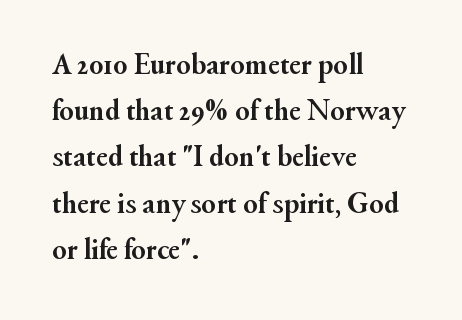
{"serif": "yes", "italic": "no", "bold": "yes", "weight": "semibold", "width": "normal", "stroke_contrast": "medium", "x_height": "small", "monospaced": "no", "underline": "no", "align": "left", "line_spacing": "normal", "line_spacing_ratio": 1.54, "letter_spacing": "normal", "letter_spacing_em": 0.0, "glyph_px": 30}
